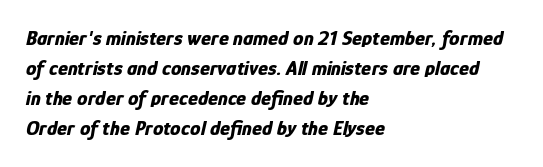
{"italic": "yes", "lean": "right", "slant_degrees": 12, "bold": "yes", "underline": "no", "align": "left", "line_spacing": "normal", "line_spacing_ratio": 1.43, "letter_spacing": "normal", "letter_spacing_em": 0.0, "glyph_px": 21}
